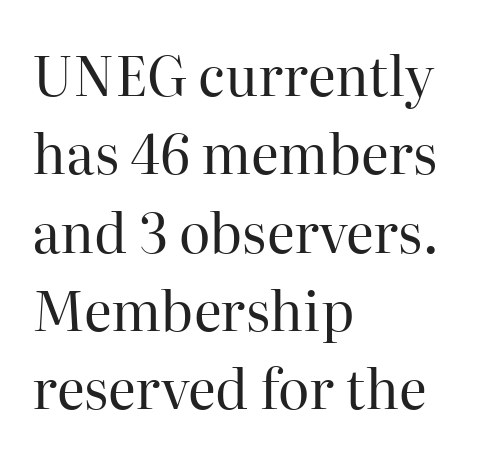
Q: Is the text bold? A: No.
Q: Is the text italic (slanted)? A: No, it is upright.
Q: Is the typeface a serif or a sans-serif typeface? A: Serif.
Q: Is the text underlined? A: No.
Q: How is the paragraph aligned? A: Left-aligned.
Q: Is the spacing between letters normal or unusually wide? A: Normal.
Q: Is the spacing between lines tight, normal or loose? A: Normal.
Q: Width (condensed, normal, or wide)? A: Normal.
Q: Stroke contrast? A: High.
Q: x-height? A: Medium.
Q: Monospaced? A: No.
